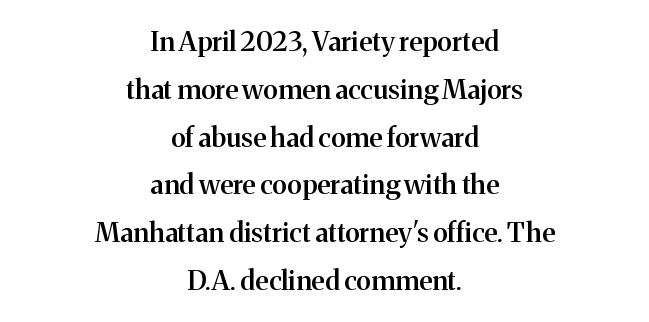
The image shows 27 px text type, upright; set centered, line spacing 1.77x, normal letter spacing, not underlined.
